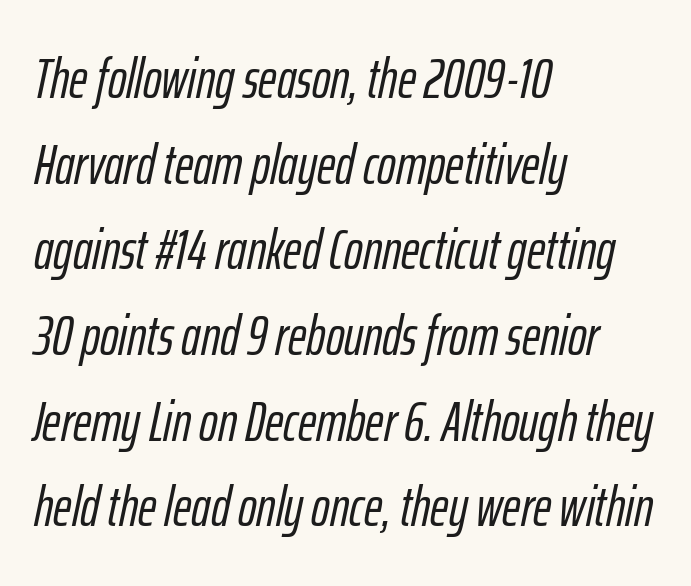
{"italic": "yes", "lean": "right", "slant_degrees": 12, "width": "condensed", "stroke_contrast": "low", "x_height": "medium", "monospaced": "no", "underline": "no", "align": "left", "line_spacing": "normal", "line_spacing_ratio": 1.53, "letter_spacing": "normal", "letter_spacing_em": 0.0, "glyph_px": 56}
